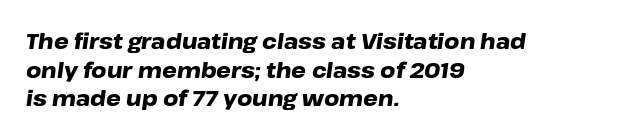
Quick note: underline off. Stroke thickness is high; the sample reads as a true bold. Vertical spacing — default. This sample uses an oblique cut, with every glyph tilted off the vertical. Is the block centered? No — it sits flush against the left margin. The face used here is rendered with its standard letterfit.
